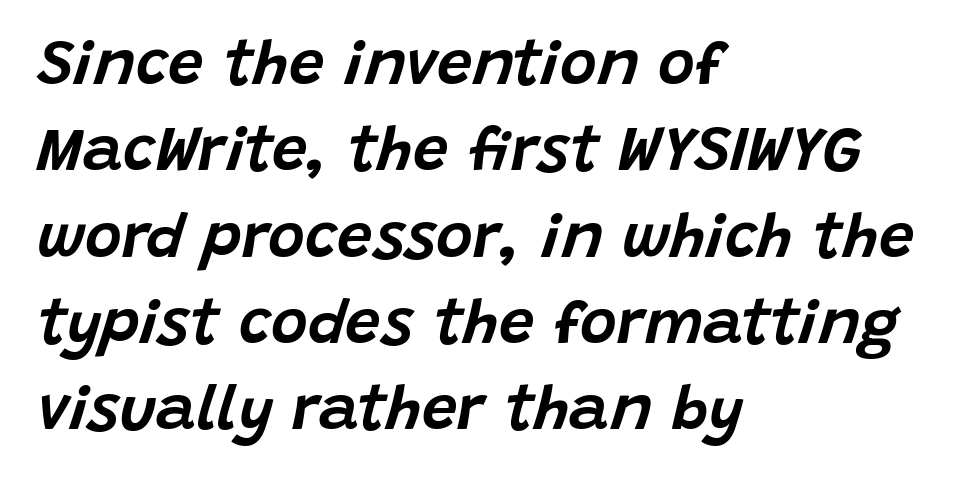
Q: Is the text italic (slanted)? A: Yes, it leans right by about 15 degrees.
Q: Is the text underlined? A: No.
Q: How is the paragraph aligned? A: Left-aligned.
Q: Is the spacing between letters normal or unusually wide? A: Normal.
Q: Is the spacing between lines tight, normal or loose? A: Normal.
Q: Width (condensed, normal, or wide)? A: Normal.
Q: Stroke contrast? A: Low.
Q: x-height? A: Large.
Q: Monospaced? A: No.
